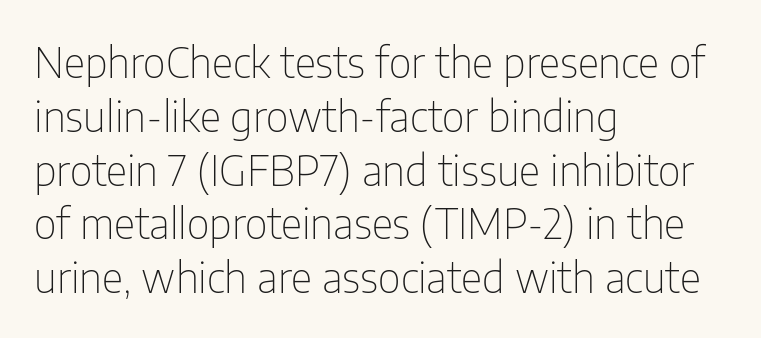
{"serif": "no", "italic": "no", "bold": "no", "weight": "thin", "width": "condensed", "stroke_contrast": "low", "x_height": "medium", "monospaced": "no", "underline": "no", "align": "left", "line_spacing": "normal", "line_spacing_ratio": 1.28, "letter_spacing": "normal", "letter_spacing_em": 0.0, "glyph_px": 42}
